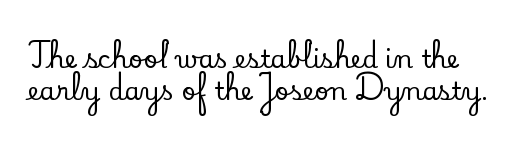
Q: Is the text italic (slanted)? A: No, it is upright.
Q: Is the text underlined? A: No.
Q: Is the spacing between letters normal or unusually wide? A: Normal.
Q: Is the spacing between lines tight, normal or loose? A: Normal.
